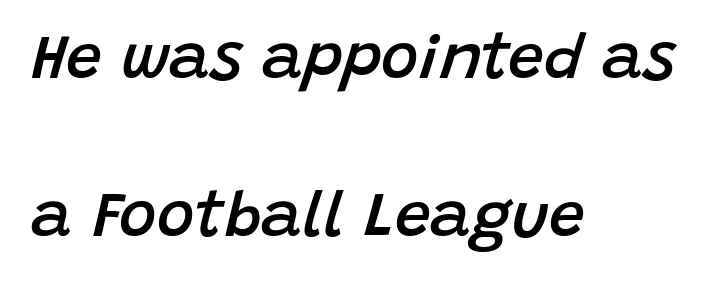
Q: Is the text bold? A: Semi-bold.
Q: Is the text italic (slanted)? A: Yes, it leans right by about 15 degrees.
Q: Is the text underlined? A: No.
Q: How is the paragraph aligned? A: Left-aligned.
Q: Is the spacing between letters normal or unusually wide? A: Normal.
Q: Is the spacing between lines tight, normal or loose? A: Loose.
Q: Width (condensed, normal, or wide)? A: Normal.
Q: Stroke contrast? A: Low.
Q: x-height? A: Large.
Q: Monospaced? A: No.
